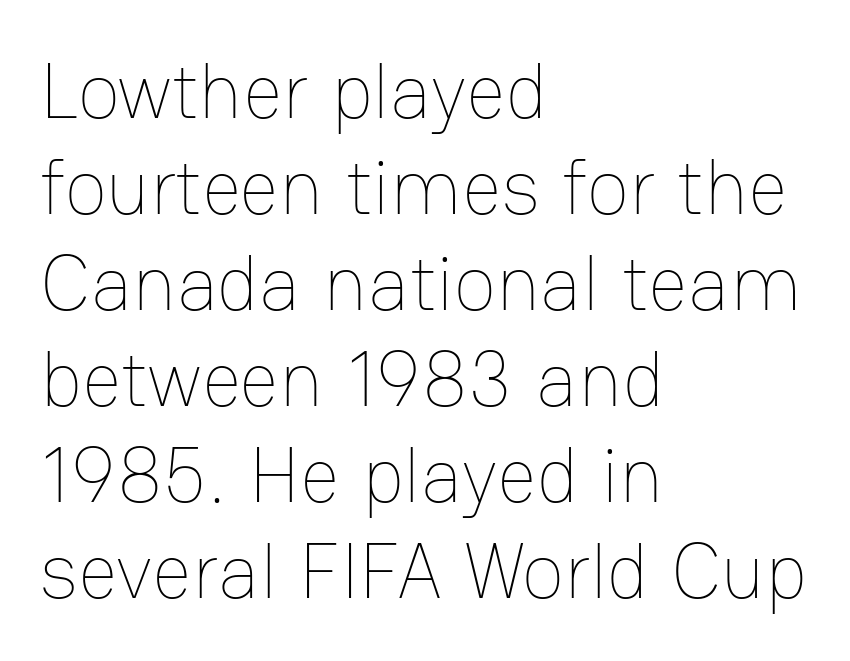
A typesetter would call this zero additional tracking. Each line starts at the same left margin while the right side varies. This sample has the flowing, uneven cadence of proportional lettering. The area under the type is left untouched. The face looks like a standard text weight, possibly lighter.
